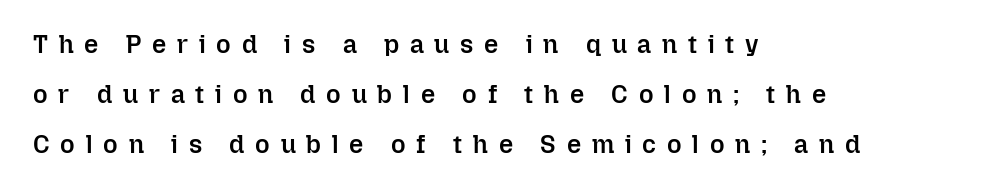
Q: Is the text bold? A: Semi-bold.
Q: Is the text italic (slanted)? A: No, it is upright.
Q: Is the text underlined? A: No.
Q: How is the paragraph aligned? A: Left-aligned.
Q: Is the spacing between letters normal or unusually wide? A: Unusually wide.
Q: Is the spacing between lines tight, normal or loose? A: Loose.
